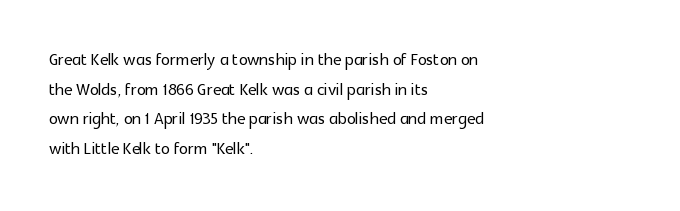
The image shows 22 px text type, upright; set left-aligned, normal line spacing (1.35x), normal letter spacing, not underlined.
